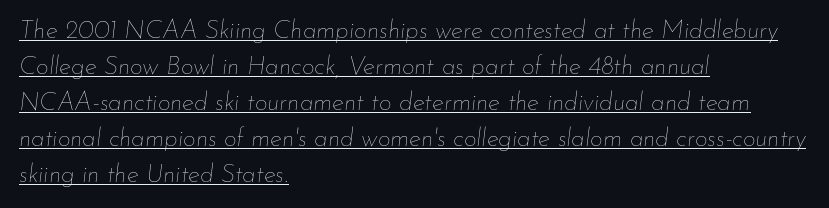
You can see a thin bar hugging the bottom of the glyphs. Interline gaps are of average width in this sample. The lettering tilts uniformly, giving the passage an italic look. Heaviness? Minimal to ordinary, like unemphasized prose.
